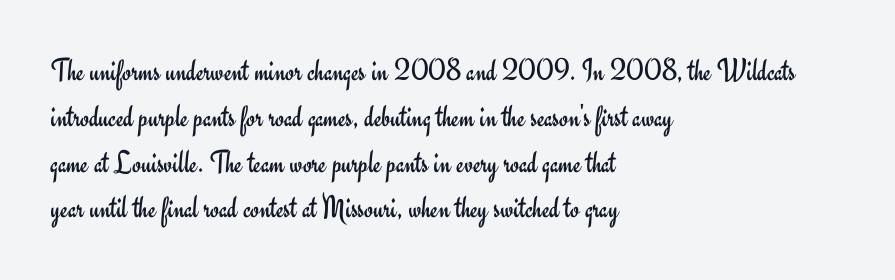
The image shows 32 px regular-weight sans-serif type; set left-aligned, normal line spacing (1.43x), normal letter spacing, not underlined; low stroke contrast and a small x-height.
